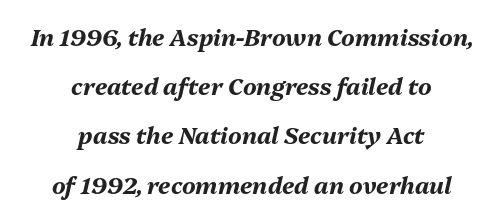
The image shows 23 px bold type, italic (leaning right); set centered, loose line spacing (2.14x), normal letter spacing, not underlined.
